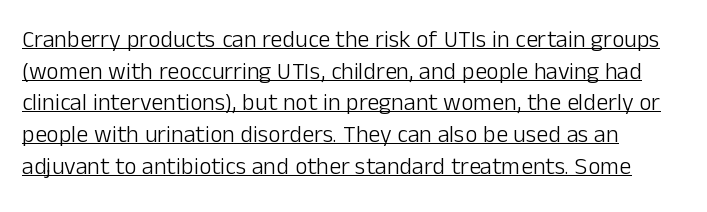
{"italic": "no", "bold": "no", "underline": "yes", "line_spacing": "normal", "line_spacing_ratio": 1.32, "letter_spacing": "normal", "letter_spacing_em": 0.0, "glyph_px": 24}
